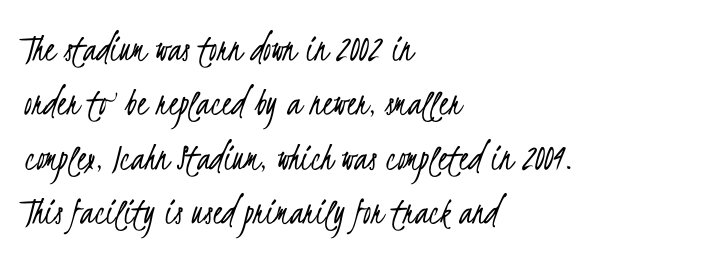
Q: Is the text bold? A: No.
Q: Is the typeface a serif or a sans-serif typeface? A: Sans-serif.
Q: Is the text underlined? A: No.
Q: How is the paragraph aligned? A: Left-aligned.
Q: Is the spacing between letters normal or unusually wide? A: Normal.
Q: Is the spacing between lines tight, normal or loose? A: Normal.
Q: Width (condensed, normal, or wide)? A: Condensed.
Q: Stroke contrast? A: Low.
Q: x-height? A: Small.
Q: Monospaced? A: No.
